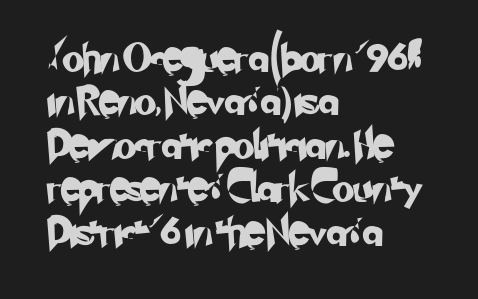
The image shows 28 px sans-serif type; set left-aligned, normal line spacing (1.55x), normal letter spacing, not underlined; low stroke contrast and a small x-height.
